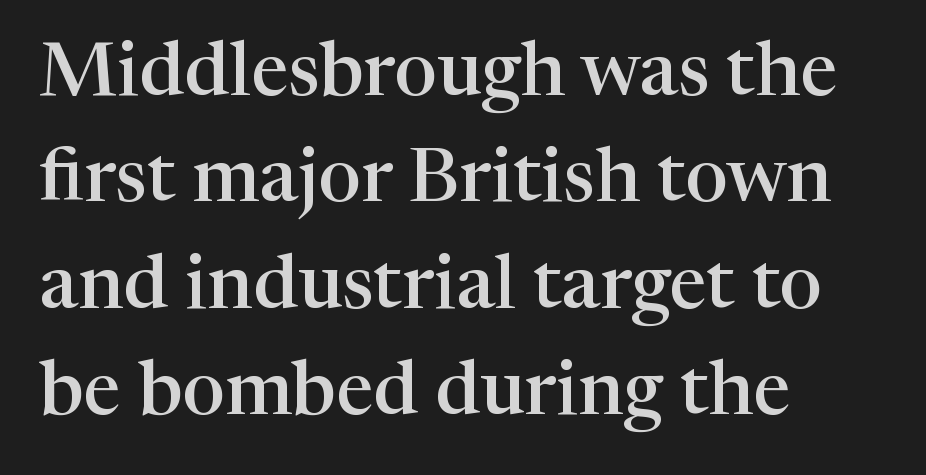
Q: Is the text bold? A: Semi-bold.
Q: Is the text italic (slanted)? A: No, it is upright.
Q: Is the typeface a serif or a sans-serif typeface? A: Serif.
Q: Is the text underlined? A: No.
Q: How is the paragraph aligned? A: Left-aligned.
Q: Is the spacing between letters normal or unusually wide? A: Normal.
Q: Is the spacing between lines tight, normal or loose? A: Normal.
Q: Width (condensed, normal, or wide)? A: Normal.
Q: Stroke contrast? A: High.
Q: x-height? A: Medium.
Q: Monospaced? A: No.
